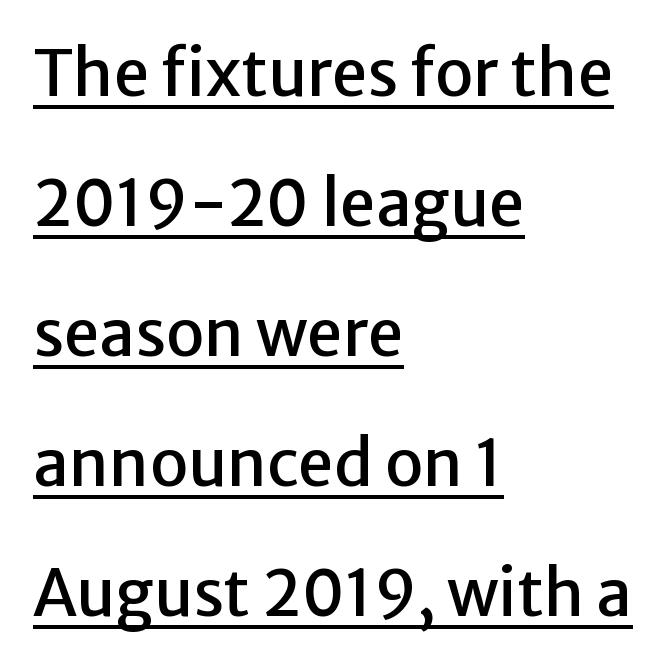
The words here are underlined. Students, note that the glyphs here touch the page at normal intervals. Is this a sans? Yes — the strokes have no serifs. Quick note: interline space is abundant. Is there any slant? The stems are plumb. These lines are rendered in a variable-pitch font.
